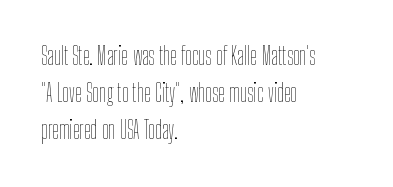
The image shows 24 px text type, upright; set left-aligned, normal line spacing (1.55x), normal letter spacing, not underlined.
